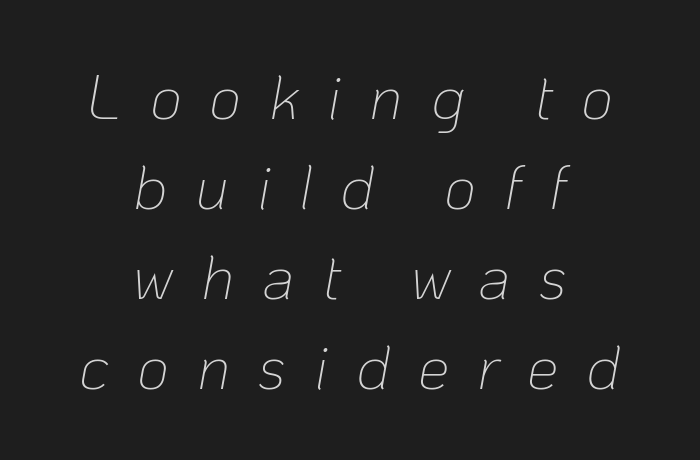
Q: Is the text bold? A: No.
Q: Is the text italic (slanted)? A: Yes, it leans right by about 10 degrees.
Q: Is the text underlined? A: No.
Q: How is the paragraph aligned? A: Centered.
Q: Is the spacing between letters normal or unusually wide? A: Unusually wide.
Q: Is the spacing between lines tight, normal or loose? A: Normal.
Q: Width (condensed, normal, or wide)? A: Normal.
Q: Stroke contrast? A: Low.
Q: x-height? A: Medium.
Q: Monospaced? A: No.
